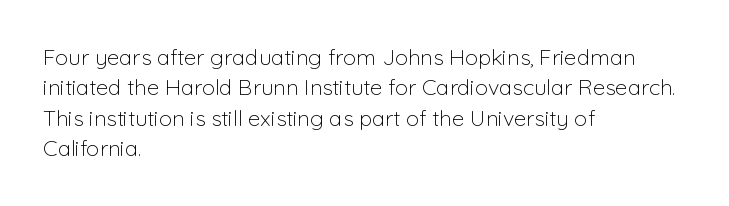
The image shows 22 px text type, upright; set left-aligned, normal line spacing (1.38x), normal letter spacing, not underlined.
